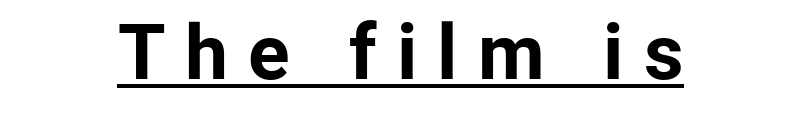
{"serif": "no", "italic": "no", "bold": "yes", "weight": "bold", "width": "normal", "stroke_contrast": "low", "x_height": "medium", "monospaced": "no", "underline": "yes", "align": "center", "letter_spacing": "wide", "letter_spacing_em": 0.26, "glyph_px": 77}
